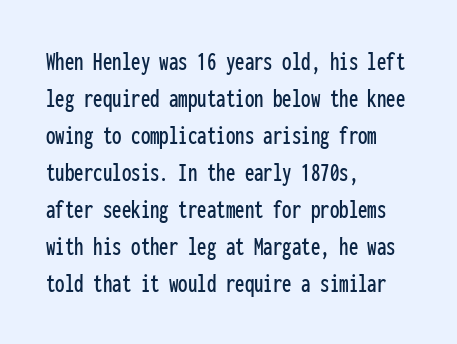
Q: Is the text italic (slanted)? A: No, it is upright.
Q: Is the text underlined? A: No.
Q: How is the paragraph aligned? A: Left-aligned.
Q: Is the spacing between letters normal or unusually wide? A: Normal.
Q: Is the spacing between lines tight, normal or loose? A: Normal.
